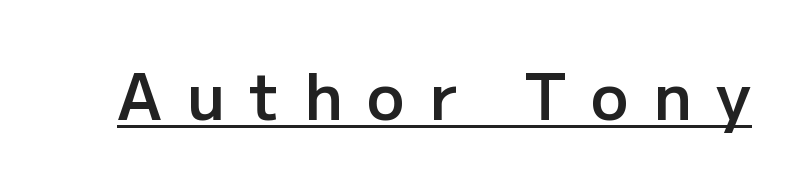
The image shows 63 px semibold sans-serif type, upright; set unusually wide letter spacing (+0.39 em), underlined; low stroke contrast and a medium x-height.
